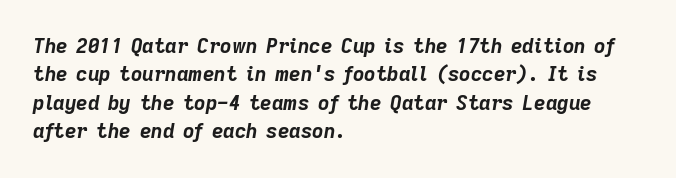
Q: Is the text bold? A: Yes.
Q: Is the text italic (slanted)? A: Yes, it leans right by about 9 degrees.
Q: Is the text underlined? A: No.
Q: How is the paragraph aligned? A: Left-aligned.
Q: Is the spacing between letters normal or unusually wide? A: Normal.
Q: Is the spacing between lines tight, normal or loose? A: Normal.
